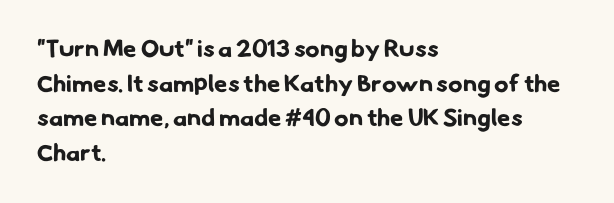
The block of text has a typical density, with ordinary space between rows. Typesetter's note: full bold, strokes at maximum text heaviness. Compared with typical body copy, the letter spacing here is the same. Casual observation: everything's shoved over to the left.
